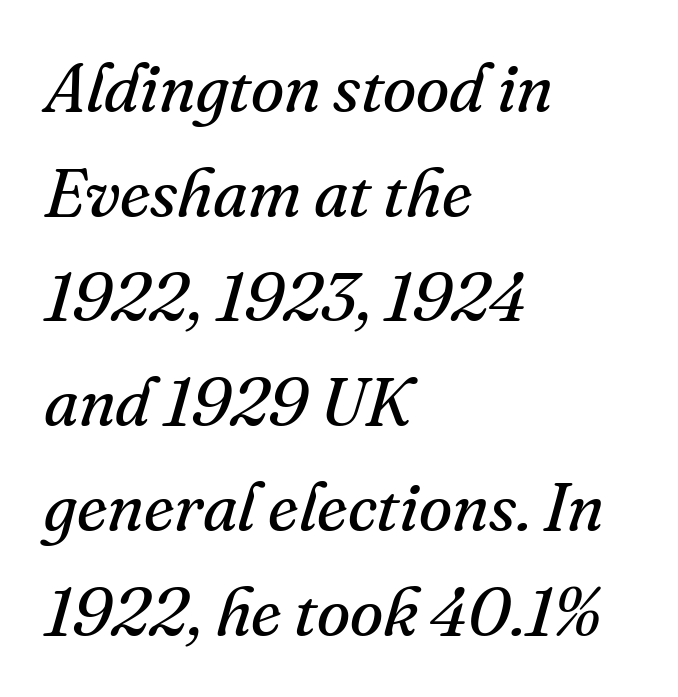
Does the type have serifs? Yes, each stem ends in a small foot. Unbolded letterforms with no extra heft. Nobody touched the tracking dial on this one. The passage shown is not underscored anywhere. You could not count columns in this text — the font is proportionally spaced. Would a proofreader flag this as italicized? Yes.
